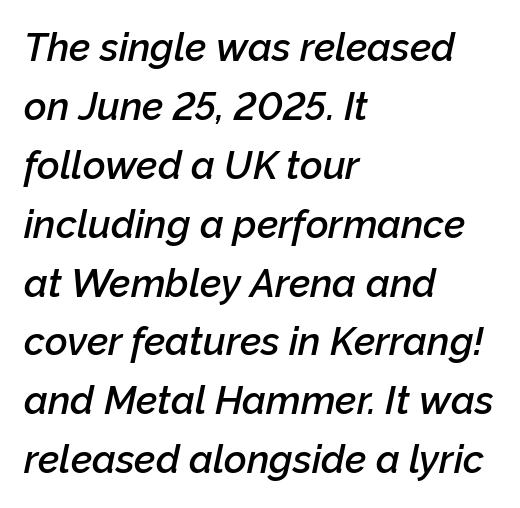
Q: Is the text bold? A: Semi-bold.
Q: Is the text italic (slanted)? A: Yes, it leans right by about 12 degrees.
Q: Is the text underlined? A: No.
Q: How is the paragraph aligned? A: Left-aligned.
Q: Is the spacing between letters normal or unusually wide? A: Normal.
Q: Is the spacing between lines tight, normal or loose? A: Normal.
Q: Width (condensed, normal, or wide)? A: Normal.
Q: Stroke contrast? A: Low.
Q: x-height? A: Medium.
Q: Monospaced? A: No.
